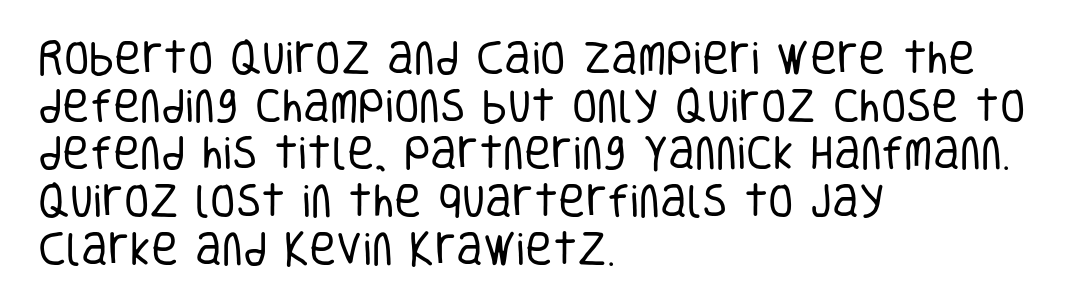
{"serif": "no", "italic": "no", "bold": "no", "weight": "regular", "width": "condensed", "stroke_contrast": "low", "x_height": "large", "monospaced": "no", "underline": "no", "align": "left", "line_spacing": "normal", "line_spacing_ratio": 1.29, "letter_spacing": "normal", "letter_spacing_em": 0.0, "glyph_px": 37}
